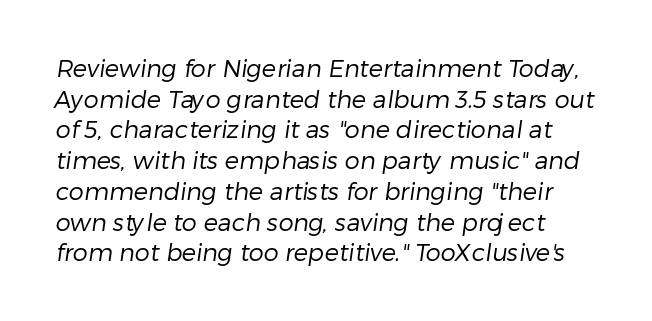
Is the stroke heavy? The answer is a plain regular-or-lighter. Glance below the letters and you will spot only blank space. The lines in this sample share a left origin and differ only in where they stop. Standard letterfit; no display-style spreading of the glyphs. Interline gaps are of average width in this sample.
